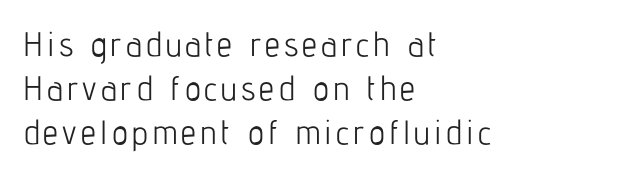
The image shows 34 px light, condensed sans-serif type, upright; set left-aligned, normal line spacing (1.29x), not underlined; low stroke contrast and a medium x-height.
